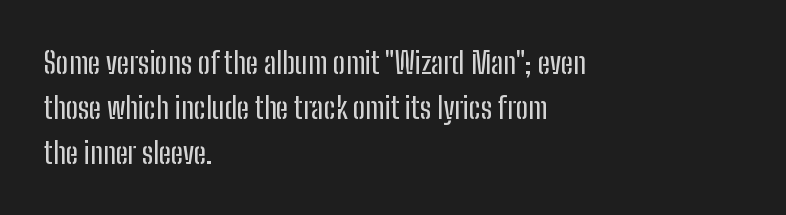
Q: Is the text italic (slanted)? A: No, it is upright.
Q: Is the typeface a serif or a sans-serif typeface? A: Sans-serif.
Q: Is the text underlined? A: No.
Q: How is the paragraph aligned? A: Left-aligned.
Q: Is the spacing between letters normal or unusually wide? A: Normal.
Q: Is the spacing between lines tight, normal or loose? A: Normal.
Q: Width (condensed, normal, or wide)? A: Condensed.
Q: Stroke contrast? A: Low.
Q: x-height? A: Medium.
Q: Monospaced? A: No.
